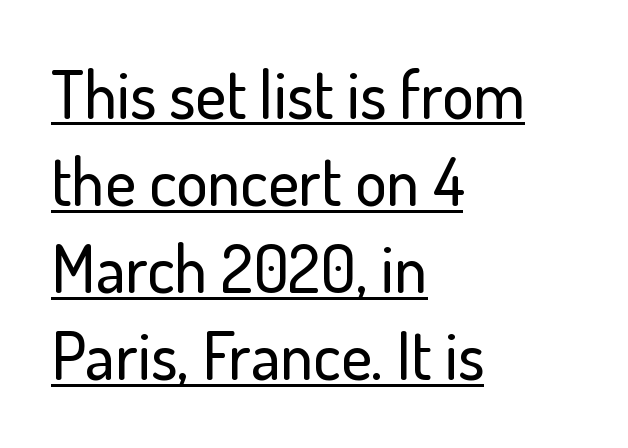
The image shows 66 px sans-serif type, upright; set left-aligned, normal line spacing (1.32x), normal letter spacing, underlined; low stroke contrast and a small x-height.
